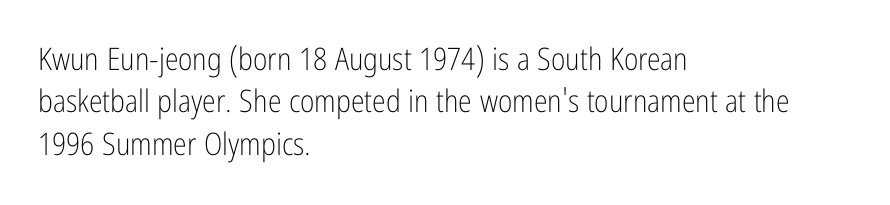
Honestly, there is no underline to notice here at all. Horizontal alignment here is leftward, the default for most running prose. These lines were composed using upright roman letters. This reads as an unemphasized weight, regular at the heaviest. The rendering uses natural spacing where letterforms have individual widths.
